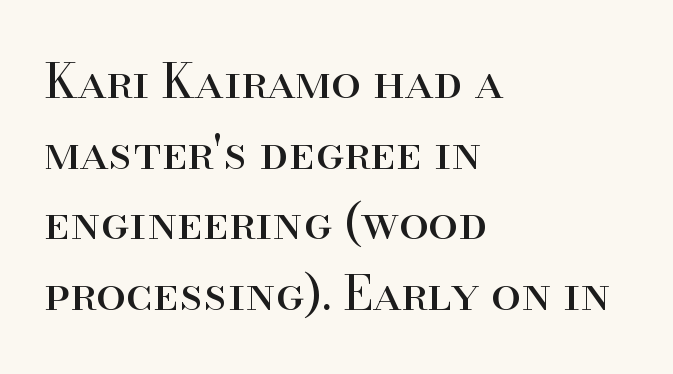
The image shows 48 px regular-weight serif type, upright; set left-aligned, normal line spacing (1.47x), normal letter spacing, not underlined; high stroke contrast and a small x-height.
